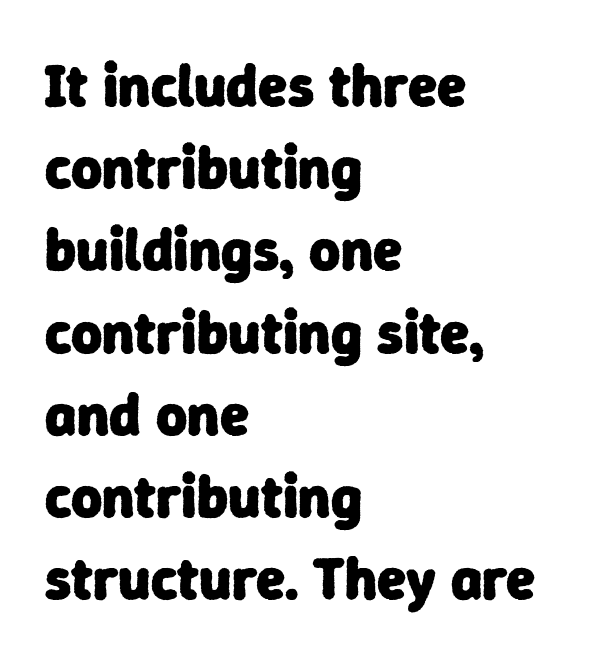
Q: Is the text bold? A: Yes.
Q: Is the typeface a serif or a sans-serif typeface? A: Sans-serif.
Q: Is the text underlined? A: No.
Q: How is the paragraph aligned? A: Left-aligned.
Q: Is the spacing between letters normal or unusually wide? A: Normal.
Q: Is the spacing between lines tight, normal or loose? A: Normal.
Q: Width (condensed, normal, or wide)? A: Normal.
Q: Stroke contrast? A: Low.
Q: x-height? A: Medium.
Q: Monospaced? A: No.
